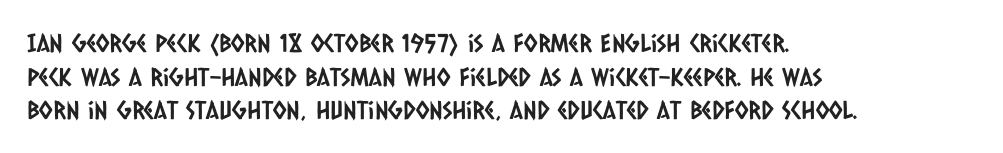
Q: Is the text underlined? A: No.
Q: How is the paragraph aligned? A: Left-aligned.
Q: Is the spacing between letters normal or unusually wide? A: Normal.
Q: Is the spacing between lines tight, normal or loose? A: Normal.
